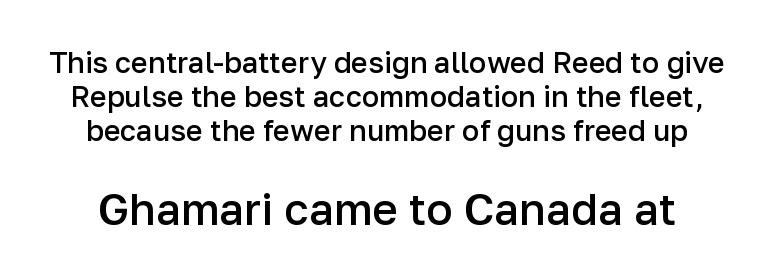
Q: Is the text bold? A: Semi-bold.
Q: Is the text italic (slanted)? A: No, it is upright.
Q: Is the typeface a serif or a sans-serif typeface? A: Sans-serif.
Q: Is the text underlined? A: No.
Q: Is the spacing between letters normal or unusually wide? A: Normal.
Q: Which block of text is set in a larger size, the first (top) or the second (bottom)? A: The second (bottom) one.
Q: Width (condensed, normal, or wide)? A: Normal.
Q: Stroke contrast? A: Low.
Q: x-height? A: Medium.
Q: Monospaced? A: No.
